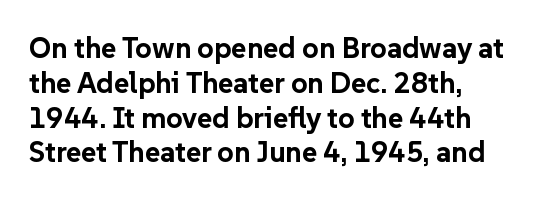
The image shows 29 px bold sans-serif type, upright; set left-aligned, line spacing 1.2x, normal letter spacing, not underlined; low stroke contrast and a medium x-height.
